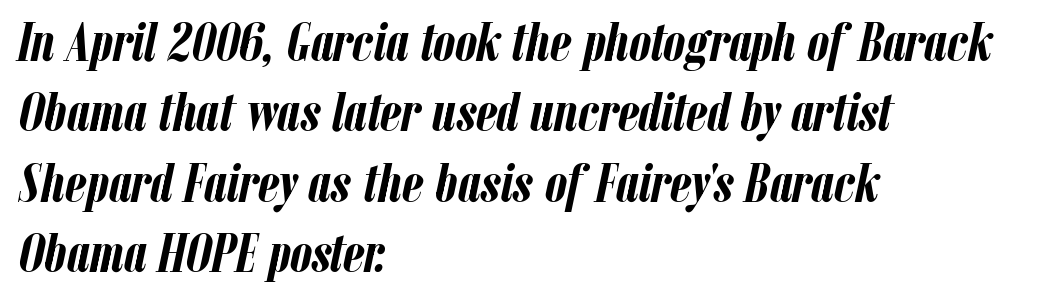
{"italic": "yes", "lean": "right", "slant_degrees": 12, "bold": "yes", "weight": "semibold", "width": "condensed", "stroke_contrast": "low", "x_height": "medium", "monospaced": "no", "underline": "no", "align": "left", "line_spacing": "normal", "line_spacing_ratio": 1.28, "letter_spacing": "normal", "letter_spacing_em": 0.0, "glyph_px": 55}
